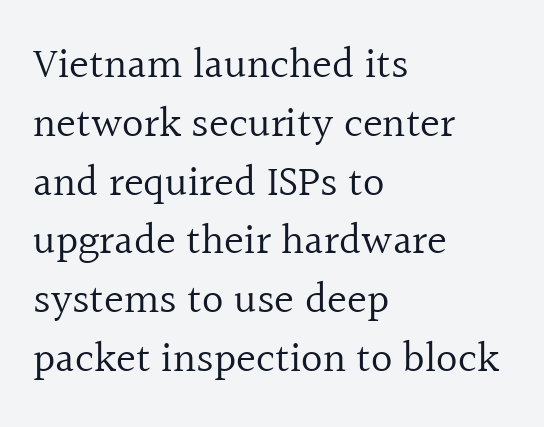
{"serif": "yes", "italic": "no", "bold": "no", "weight": "regular", "width": "normal", "x_height": "medium", "monospaced": "no", "underline": "no", "align": "left", "line_spacing": "normal", "line_spacing_ratio": 1.4, "letter_spacing": "normal", "letter_spacing_em": 0.0, "glyph_px": 42}
